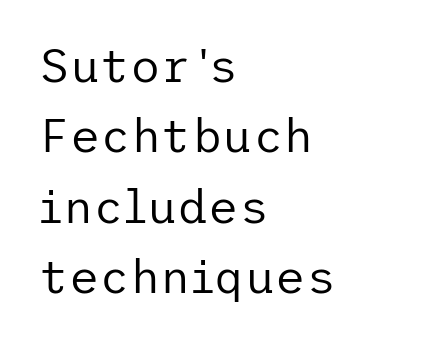
The letters stand upright; this is a roman face. The passage shown is typeset with a sans-serif family. Teacher's note: observe the even left margin — that is flush-left alignment. Honestly, there is no underline to notice here at all. Baseline-to-baseline distance is the conventional proportion of letter height.
